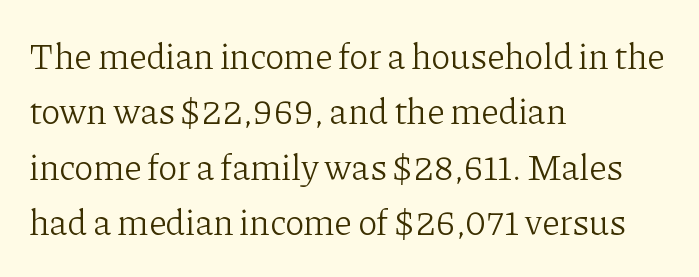
Q: Is the text bold? A: No.
Q: Is the text italic (slanted)? A: No, it is upright.
Q: Is the typeface a serif or a sans-serif typeface? A: Serif.
Q: Is the text underlined? A: No.
Q: How is the paragraph aligned? A: Left-aligned.
Q: Is the spacing between letters normal or unusually wide? A: Normal.
Q: Is the spacing between lines tight, normal or loose? A: Normal.
Q: Width (condensed, normal, or wide)? A: Normal.
Q: Stroke contrast? A: Low.
Q: x-height? A: Medium.
Q: Monospaced? A: No.
